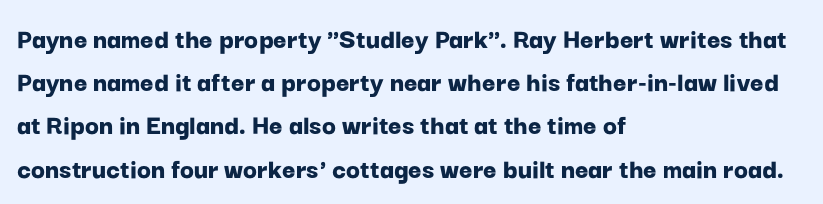
The image shows 29 px bold sans-serif type, upright; set left-aligned, normal line spacing (1.49x), normal letter spacing, not underlined; low stroke contrast and a medium x-height.
